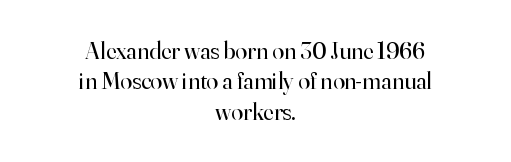
Q: Is the text bold? A: No.
Q: Is the text italic (slanted)? A: No, it is upright.
Q: Is the text underlined? A: No.
Q: How is the paragraph aligned? A: Centered.
Q: Is the spacing between letters normal or unusually wide? A: Normal.
Q: Is the spacing between lines tight, normal or loose? A: Normal.
